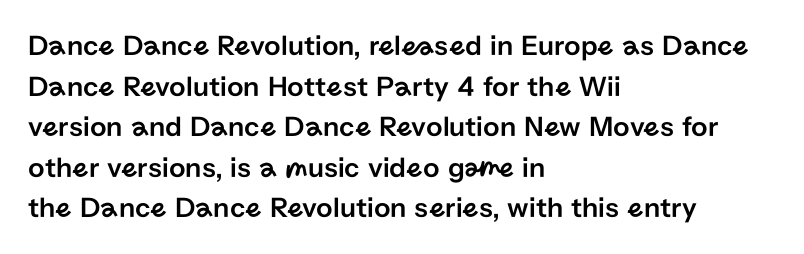
Casual observation: everything's shoved over to the left. Short note: letters normally spaced. Rule under the text: the space is simply empty. Reading down the column, the eye jumps a familiar distance to each next line. Note the varied advance widths — an 'i' is clearly narrower than an 'm'. This sample uses an upright cut, with every glyph sitting square on the baseline.
